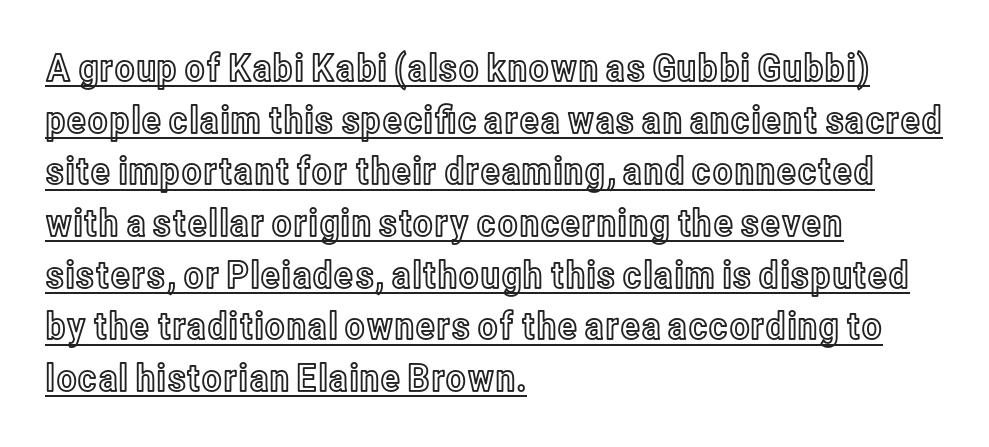
The passage shown has conventional tracking throughout. Check the space under the baseline: a stroke is drawn there. Typeset ragged right — the left edge is the straight one. Ordinary non-slanted type is in use.
